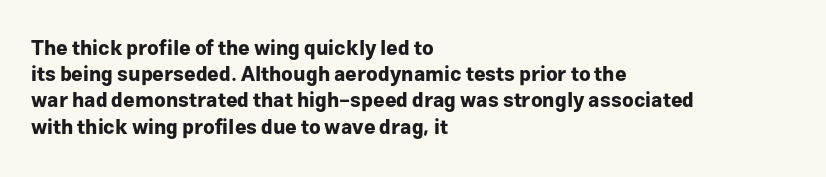
Q: Is the text bold? A: Yes.
Q: Is the text italic (slanted)? A: No, it is upright.
Q: Is the text underlined? A: No.
Q: How is the paragraph aligned? A: Left-aligned.
Q: Is the spacing between letters normal or unusually wide? A: Normal.
Q: Is the spacing between lines tight, normal or loose? A: Normal.
